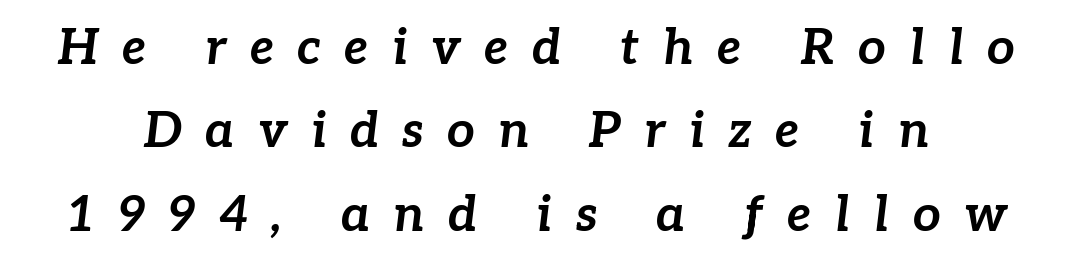
Q: Is the text bold? A: Yes.
Q: Is the text italic (slanted)? A: Yes, it leans right by about 7 degrees.
Q: Is the text underlined? A: No.
Q: Is the spacing between letters normal or unusually wide? A: Unusually wide.
Q: Is the spacing between lines tight, normal or loose? A: Normal.
Q: Width (condensed, normal, or wide)? A: Normal.
Q: Stroke contrast? A: Low.
Q: x-height? A: Medium.
Q: Monospaced? A: No.
